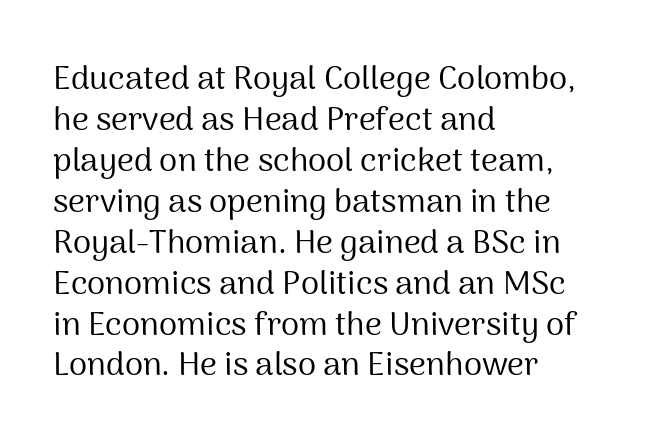
{"serif": "no", "italic": "no", "bold": "no", "weight": "regular", "width": "normal", "stroke_contrast": "medium", "x_height": "medium", "monospaced": "no", "underline": "no", "align": "left", "line_spacing_ratio": 1.24, "letter_spacing": "normal", "letter_spacing_em": 0.0, "glyph_px": 33}
